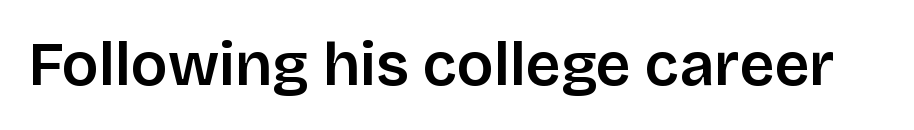
{"serif": "no", "italic": "no", "width": "normal", "stroke_contrast": "low", "x_height": "large", "monospaced": "no", "underline": "no", "letter_spacing": "normal", "letter_spacing_em": 0.0, "glyph_px": 61}
